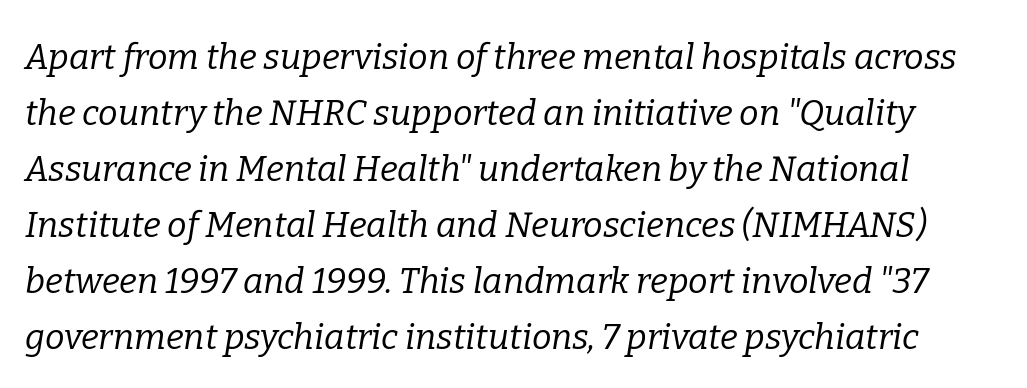
{"serif": "yes", "italic": "yes", "lean": "right", "slant_degrees": 9, "bold": "no", "weight": "regular", "width": "normal", "stroke_contrast": "low", "x_height": "medium", "monospaced": "no", "underline": "no", "line_spacing": "normal", "line_spacing_ratio": 1.6, "letter_spacing": "normal", "letter_spacing_em": 0.0, "glyph_px": 35}
